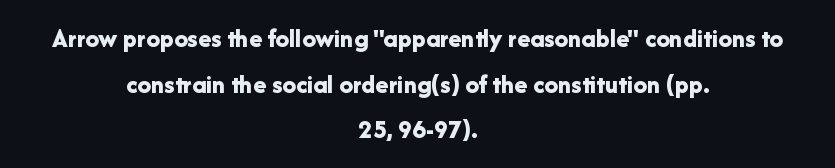
The baseline area is clear. The text block is weighted toward neither margin, spreading evenly from the middle. The typography opts for an upright posture over an oblique one. Summary of weight: heavy, a full bold. The vertical gap from one line to the next is medium.
